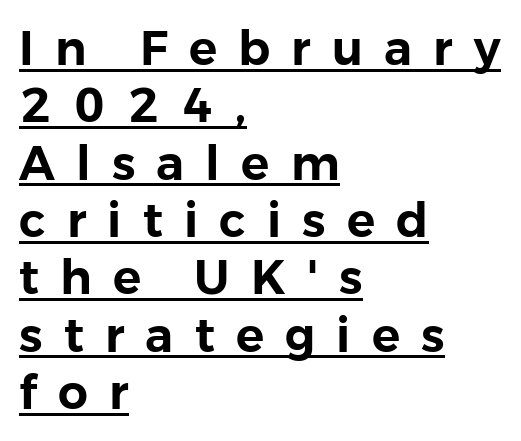
The image shows 47 px sans-serif type, upright; set left-aligned, line spacing 1.22x, unusually wide letter spacing (+0.45 em), underlined; low stroke contrast and a medium x-height.
